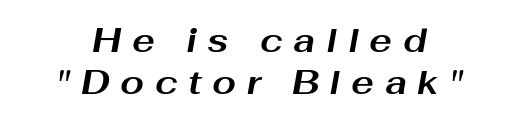
The image shows 34 px bold, wide type, italic (leaning right); set centered, line spacing 1.24x, unusually wide letter spacing (+0.31 em), not underlined; medium stroke contrast and a medium x-height.
